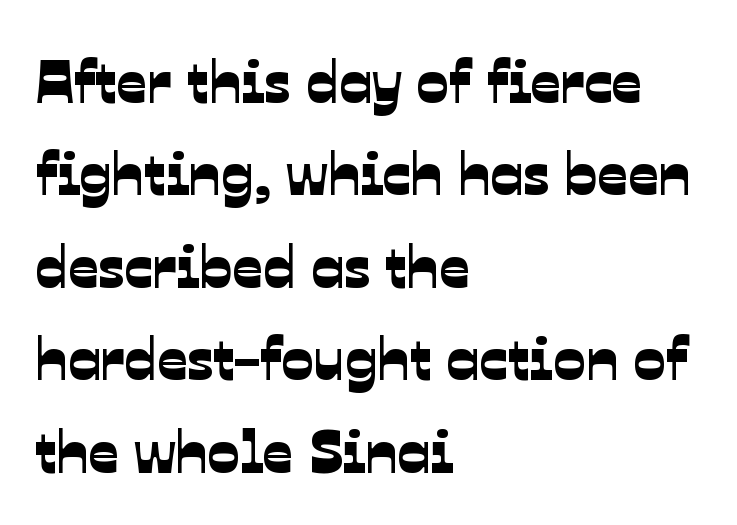
The image shows 60 px sans-serif type; set left-aligned, normal line spacing (1.54x), normal letter spacing, not underlined; low stroke contrast and a medium x-height.
